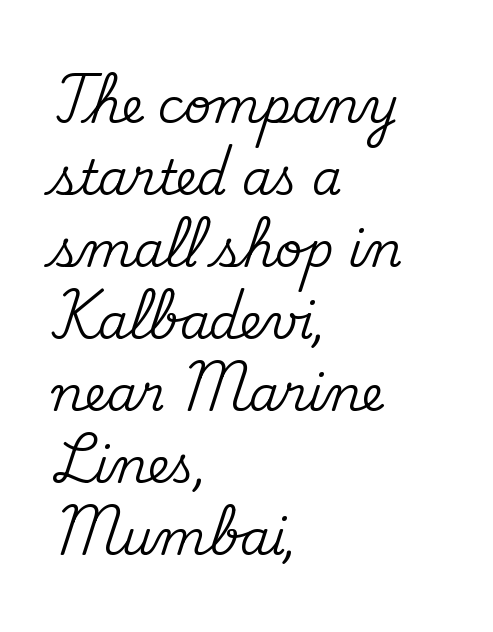
Q: Is the text italic (slanted)? A: Yes.
Q: Is the text underlined? A: No.
Q: How is the paragraph aligned? A: Left-aligned.
Q: Is the spacing between letters normal or unusually wide? A: Normal.
Q: Is the spacing between lines tight, normal or loose? A: Normal.
Q: Width (condensed, normal, or wide)? A: Normal.
Q: Stroke contrast? A: Medium.
Q: x-height? A: Small.
Q: Monospaced? A: No.
